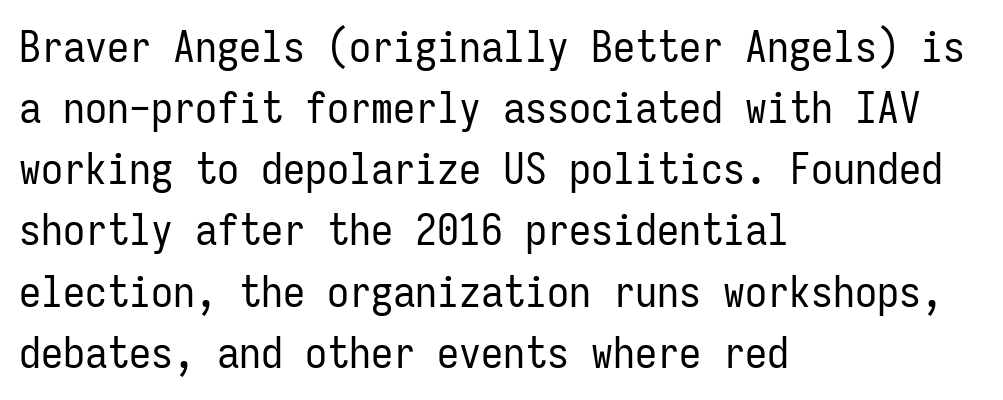
Q: Is the text bold? A: No.
Q: Is the text italic (slanted)? A: No, it is upright.
Q: Is the typeface a serif or a sans-serif typeface? A: Sans-serif.
Q: Is the text underlined? A: No.
Q: How is the paragraph aligned? A: Left-aligned.
Q: Is the spacing between letters normal or unusually wide? A: Normal.
Q: Is the spacing between lines tight, normal or loose? A: Normal.
Q: Width (condensed, normal, or wide)? A: Condensed.
Q: Stroke contrast? A: Low.
Q: x-height? A: Medium.
Q: Monospaced? A: Yes.
